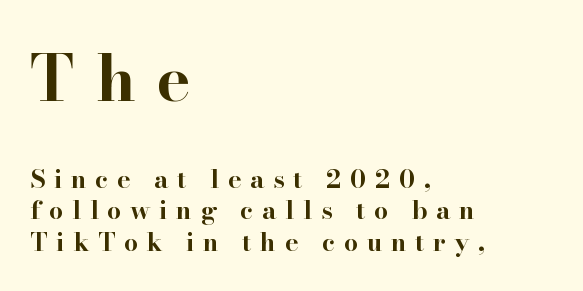
{"serif": "yes", "italic": "no", "bold": "yes", "weight": "bold", "width": "wide", "stroke_contrast": "high", "x_height": "small", "monospaced": "no", "underline": "no", "align": "left", "line_spacing": "normal", "line_spacing_ratio": 1.25, "letter_spacing": "wide", "letter_spacing_em": 0.35, "larger_block": "first", "size_ratio": 2.52, "glyph_px": 63}
